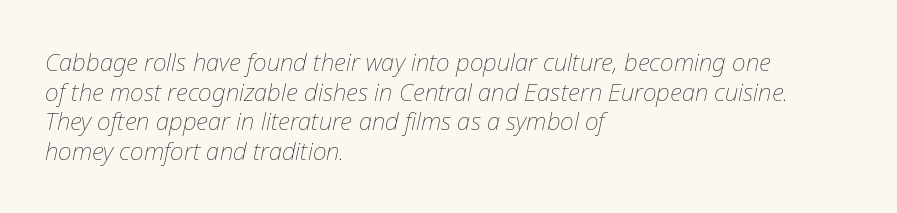
Q: Is the text bold? A: No.
Q: Is the text italic (slanted)? A: Yes, it leans right by about 12 degrees.
Q: Is the text underlined? A: No.
Q: How is the paragraph aligned? A: Left-aligned.
Q: Is the spacing between letters normal or unusually wide? A: Normal.
